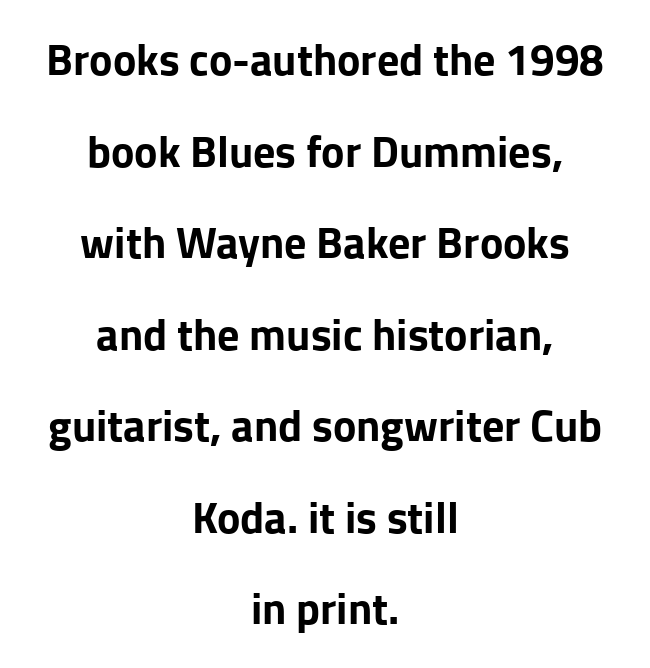
Q: Is the text bold? A: Yes.
Q: Is the text italic (slanted)? A: No, it is upright.
Q: Is the typeface a serif or a sans-serif typeface? A: Sans-serif.
Q: Is the text underlined? A: No.
Q: How is the paragraph aligned? A: Centered.
Q: Is the spacing between letters normal or unusually wide? A: Normal.
Q: Is the spacing between lines tight, normal or loose? A: Loose.
Q: Width (condensed, normal, or wide)? A: Normal.
Q: Stroke contrast? A: Low.
Q: x-height? A: Medium.
Q: Monospaced? A: No.
